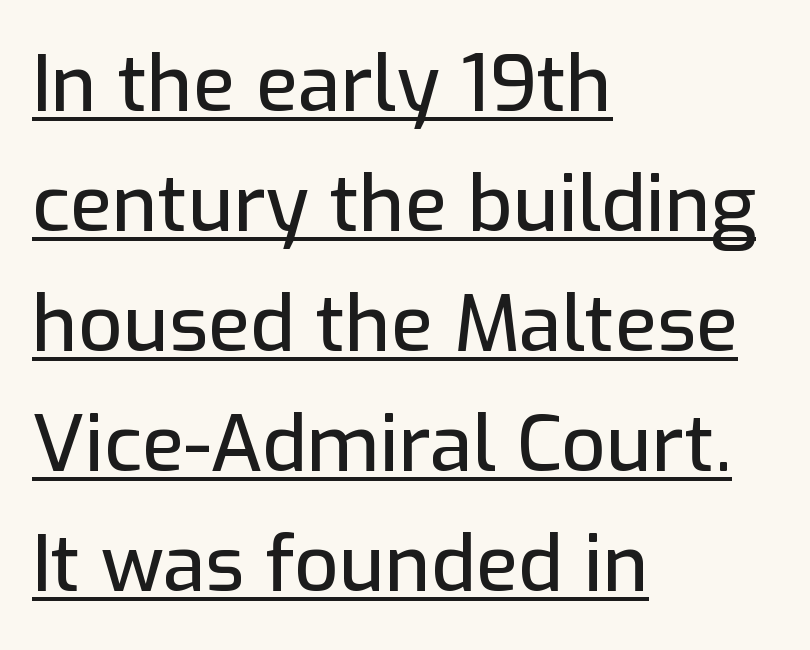
{"serif": "no", "italic": "no", "width": "normal", "stroke_contrast": "low", "x_height": "medium", "monospaced": "no", "underline": "yes", "align": "left", "line_spacing": "normal", "line_spacing_ratio": 1.54, "letter_spacing": "normal", "letter_spacing_em": 0.0, "glyph_px": 78}
